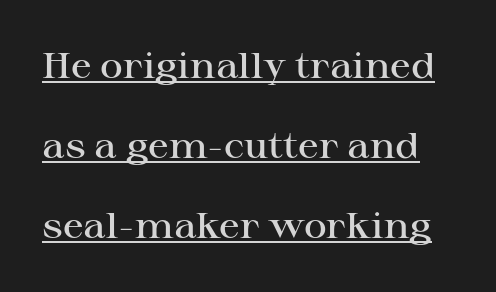
Ordinary non-slanted type is in use. Note the varied advance widths — an 'i' is clearly narrower than an 'm'. The leading is generous, giving the passage an open texture. The typeface chosen for these lines features serifs. The gaps between neighbouring characters are ordinary and unremarkable. Students, observe the line beneath the letters — that is underlining.
